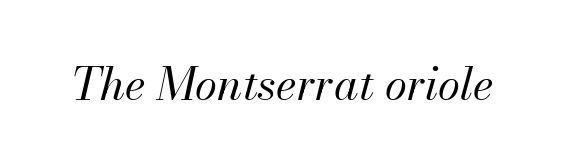
{"italic": "yes", "lean": "right", "slant_degrees": 13, "bold": "no", "weight": "regular", "width": "normal", "stroke_contrast": "medium", "x_height": "small", "monospaced": "no", "underline": "no", "letter_spacing": "normal", "letter_spacing_em": 0.0, "glyph_px": 45}
